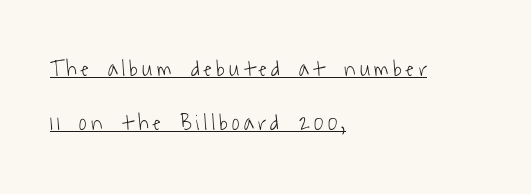
{"bold": "no", "underline": "yes", "align": "left", "line_spacing": "loose", "line_spacing_ratio": 2.36, "letter_spacing": "wide", "letter_spacing_em": 0.2, "glyph_px": 23}
